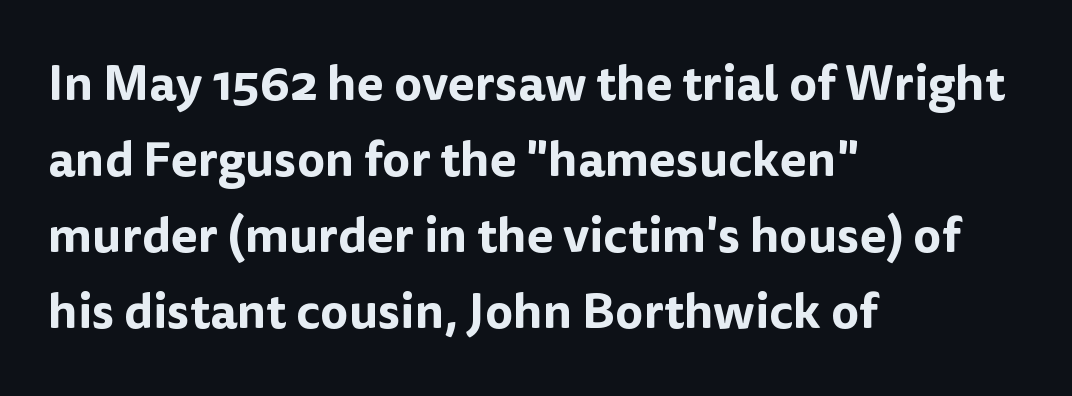
The image shows 49 px sans-serif type, upright; set left-aligned, normal line spacing (1.55x), normal letter spacing, not underlined; low stroke contrast and a medium x-height.
